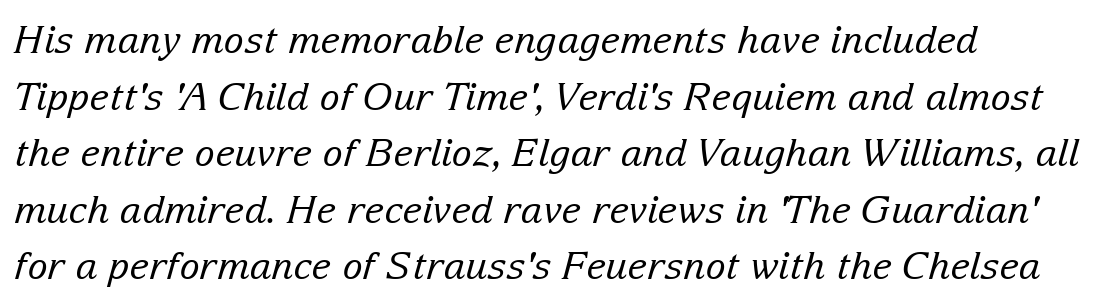
{"serif": "yes", "italic": "yes", "lean": "right", "slant_degrees": 15, "bold": "no", "weight": "regular", "width": "normal", "stroke_contrast": "low", "x_height": "medium", "monospaced": "no", "underline": "no", "line_spacing": "normal", "line_spacing_ratio": 1.49, "letter_spacing": "normal", "letter_spacing_em": 0.0, "glyph_px": 38}
